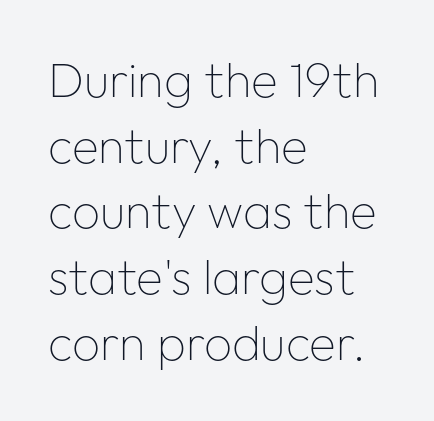
Q: Is the text bold? A: No.
Q: Is the text italic (slanted)? A: No, it is upright.
Q: Is the typeface a serif or a sans-serif typeface? A: Sans-serif.
Q: Is the text underlined? A: No.
Q: How is the paragraph aligned? A: Left-aligned.
Q: Is the spacing between letters normal or unusually wide? A: Normal.
Q: Is the spacing between lines tight, normal or loose? A: Normal.
Q: Width (condensed, normal, or wide)? A: Normal.
Q: Stroke contrast? A: Low.
Q: x-height? A: Medium.
Q: Monospaced? A: No.
